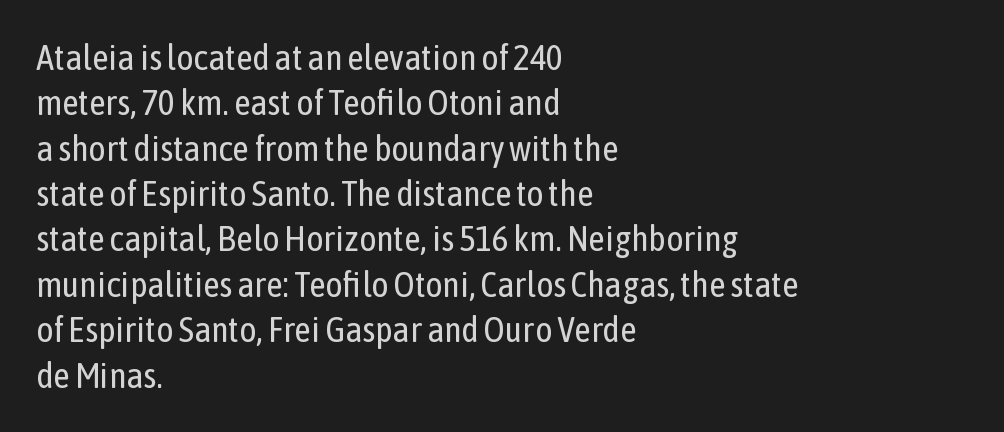
{"serif": "no", "italic": "no", "bold": "no", "weight": "regular", "width": "condensed", "stroke_contrast": "low", "x_height": "medium", "monospaced": "no", "underline": "no", "align": "left", "line_spacing": "normal", "line_spacing_ratio": 1.26, "letter_spacing": "normal", "letter_spacing_em": 0.0, "glyph_px": 36}
